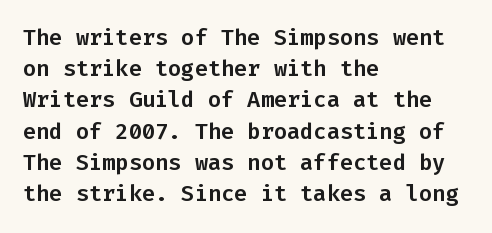
The image shows 22 px text type, upright; set left-aligned, normal line spacing (1.42x), normal letter spacing, not underlined.
